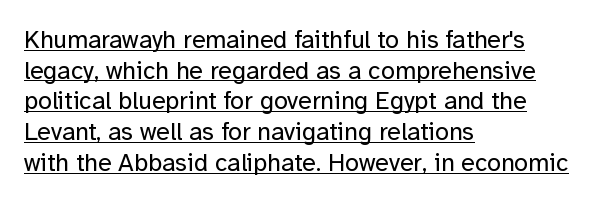
The image shows 25 px text type, upright; set left-aligned, line spacing 1.23x, normal letter spacing, underlined.
